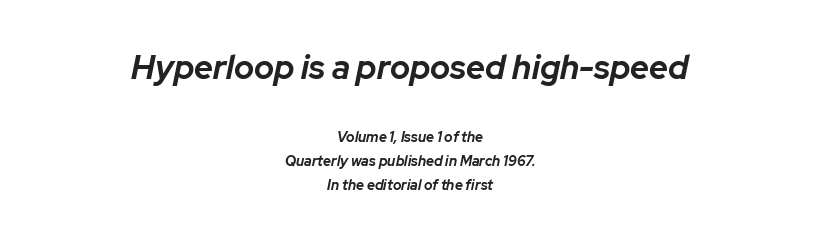
Q: Is the text bold? A: Yes.
Q: Is the text italic (slanted)? A: Yes, it leans right by about 12 degrees.
Q: Is the text underlined? A: No.
Q: How is the paragraph aligned? A: Centered.
Q: Is the spacing between letters normal or unusually wide? A: Normal.
Q: Is the spacing between lines tight, normal or loose? A: Normal.
Q: Which block of text is set in a larger size, the first (top) or the second (bottom)? A: The first (top) one.
Q: Width (condensed, normal, or wide)? A: Normal.
Q: Stroke contrast? A: Low.
Q: x-height? A: Medium.
Q: Monospaced? A: No.
